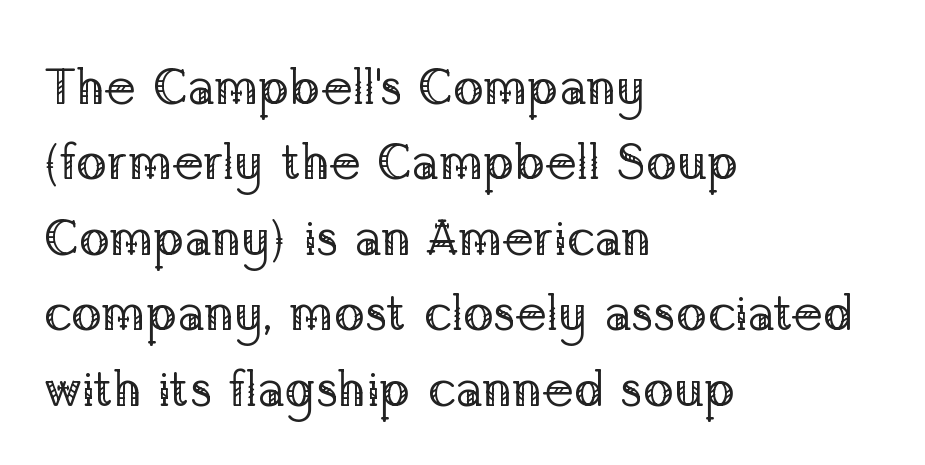
Q: Is the text bold? A: No.
Q: Is the text italic (slanted)? A: No, it is upright.
Q: Is the typeface a serif or a sans-serif typeface? A: Serif.
Q: Is the text underlined? A: No.
Q: How is the paragraph aligned? A: Left-aligned.
Q: Is the spacing between letters normal or unusually wide? A: Normal.
Q: Is the spacing between lines tight, normal or loose? A: Normal.
Q: Width (condensed, normal, or wide)? A: Normal.
Q: Stroke contrast? A: Low.
Q: x-height? A: Medium.
Q: Monospaced? A: No.
